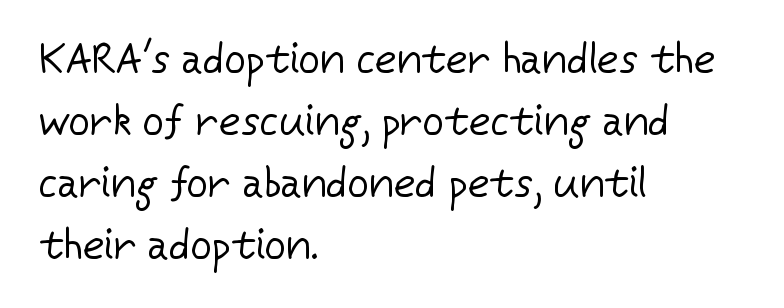
{"serif": "no", "italic": "no", "bold": "no", "weight": "regular", "width": "normal", "stroke_contrast": "low", "x_height": "medium", "monospaced": "no", "underline": "no", "align": "left", "line_spacing": "normal", "line_spacing_ratio": 1.48, "letter_spacing": "normal", "letter_spacing_em": 0.0, "glyph_px": 42}
